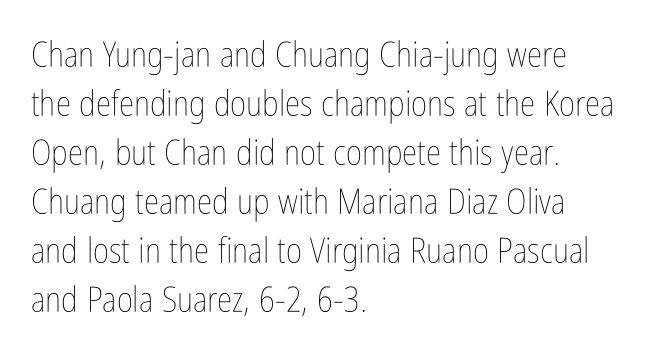
{"italic": "no", "bold": "no", "weight": "thin", "width": "condensed", "stroke_contrast": "low", "x_height": "medium", "monospaced": "no", "underline": "no", "align": "left", "line_spacing": "normal", "line_spacing_ratio": 1.4, "letter_spacing": "normal", "letter_spacing_em": 0.0, "glyph_px": 35}
